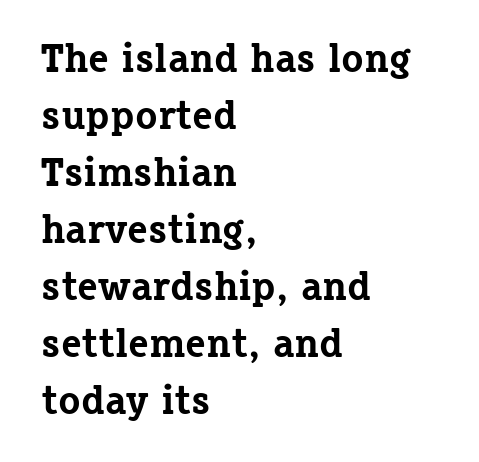
Compared with an ordinary text face, these strokes are far heavier — a full bold. Looks like regular typesetting: each glyph gets only the width it needs. Is the letter spacing exaggerated? No — it looks like the ordinary default. Normally led — the rows are evenly, conventionally spaced.
